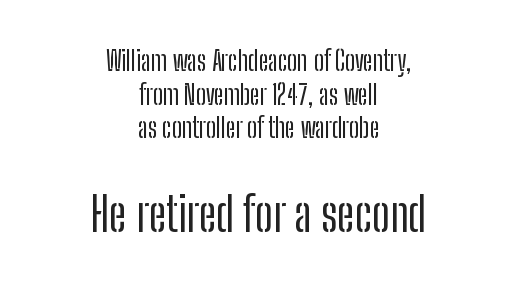
The letters advance in unequal steps, a hallmark of proportional type. The rendering keeps characters at their native spacing. The letters stand straight up with perfectly vertical stems. The whitespace from short lines is split evenly between both sides. The letters in the lower block stand taller than those in the block above.
